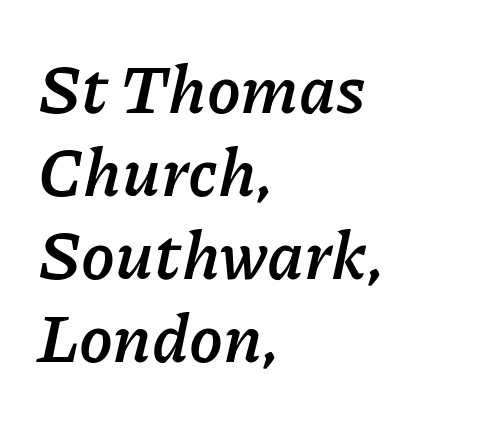
{"italic": "yes", "lean": "right", "slant_degrees": 11, "bold": "yes", "weight": "semibold", "width": "normal", "stroke_contrast": "low", "x_height": "medium", "monospaced": "no", "underline": "no", "align": "left", "line_spacing_ratio": 1.22, "letter_spacing": "normal", "letter_spacing_em": 0.0, "glyph_px": 68}
